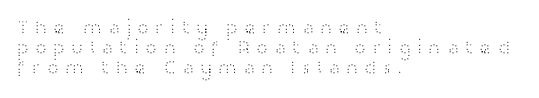
{"italic": "no", "bold": "no", "underline": "no", "align": "left", "line_spacing": "tight", "line_spacing_ratio": 0.99, "letter_spacing": "wide", "letter_spacing_em": 0.24, "glyph_px": 20}
